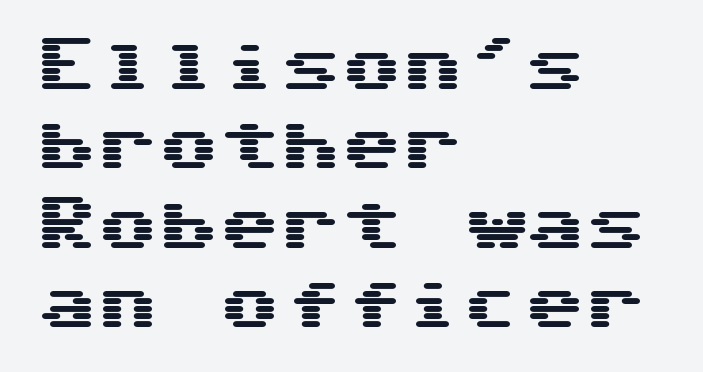
Q: Is the text italic (slanted)? A: No, it is upright.
Q: Is the typeface a serif or a sans-serif typeface? A: Sans-serif.
Q: Is the text underlined? A: No.
Q: How is the paragraph aligned? A: Left-aligned.
Q: Is the spacing between letters normal or unusually wide? A: Normal.
Q: Is the spacing between lines tight, normal or loose? A: Normal.
Q: Width (condensed, normal, or wide)? A: Wide.
Q: Stroke contrast? A: Medium.
Q: x-height? A: Medium.
